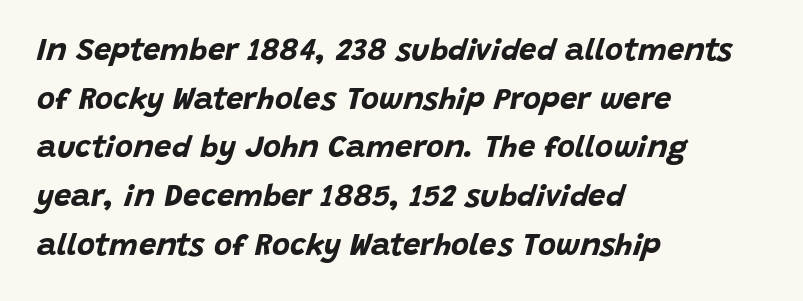
The image shows 31 px bold type, italic (leaning right); set left-aligned, normal line spacing (1.57x), normal letter spacing, not underlined; low stroke contrast and a large x-height.
